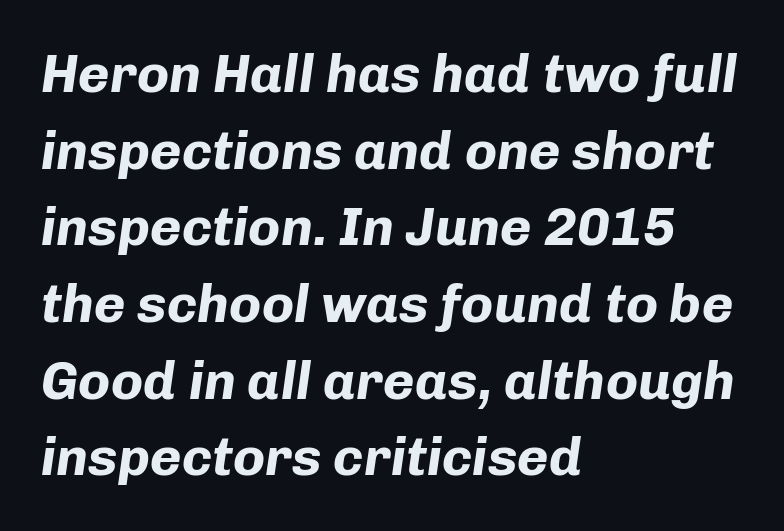
The paragraph has a hard left edge and a soft right edge. Tall strokes in this sample are angled rather than plumb. Character widths vary here, with narrow letters taking less room than wide ones. You could call the tracking neutral — neither tight nor loose.
